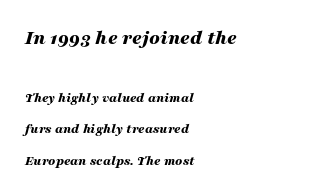
The image shows 21 px bold type, italic (leaning right); set left-aligned, loose line spacing (2.24x), normal letter spacing, not underlined; the first (top) block is 1.5x larger.
